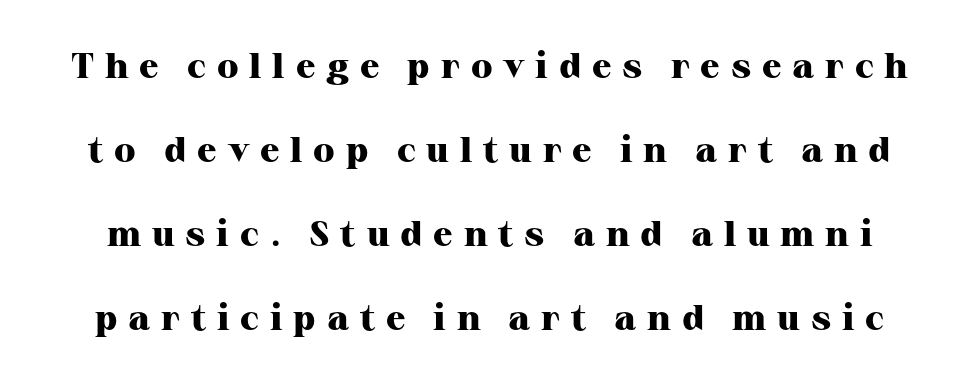
The image shows 36 px heavy serif type, upright; set loose line spacing (2.33x), unusually wide letter spacing (+0.3 em), not underlined; high stroke contrast and a medium x-height.
